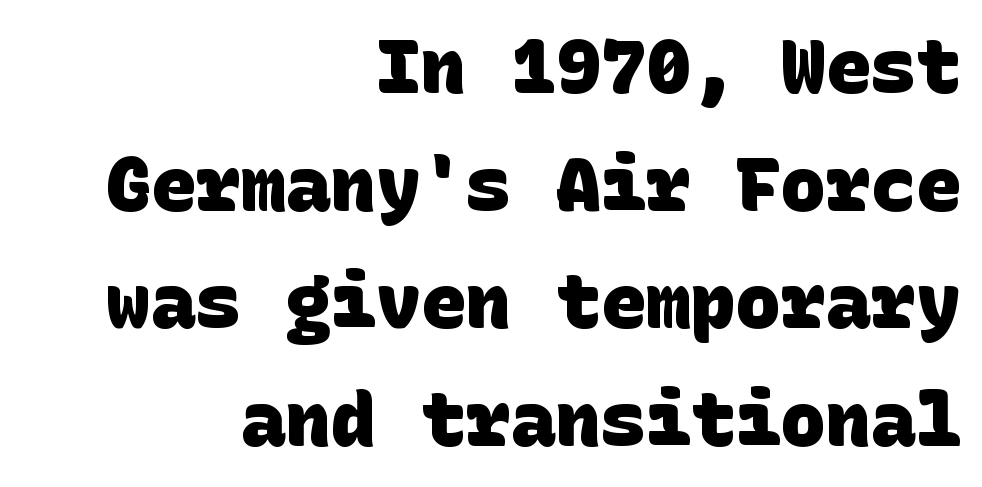
Q: Is the text bold? A: Yes.
Q: Is the typeface a serif or a sans-serif typeface? A: Sans-serif.
Q: Is the text underlined? A: No.
Q: How is the paragraph aligned? A: Right-aligned.
Q: Is the spacing between letters normal or unusually wide? A: Normal.
Q: Is the spacing between lines tight, normal or loose? A: Normal.
Q: Width (condensed, normal, or wide)? A: Normal.
Q: Stroke contrast? A: Low.
Q: x-height? A: Large.
